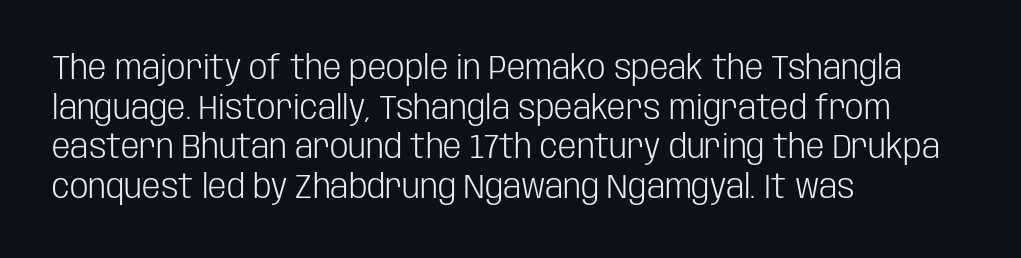
The specimen omits any rule beneath the text block's lines. A typesetter would call this proportional, since set widths differ per character. Short and long lines alike share a common starting point at left. The passage shown is typeset with a sans-serif family. The font is comparable to plain body text, perhaps lighter. Words appear dense and cohesive because spacing is normal.
